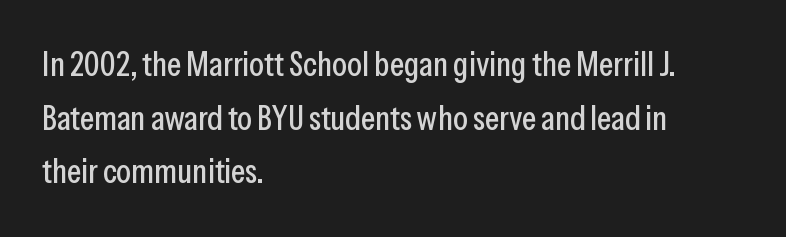
The image shows 34 px condensed sans-serif type, upright; set left-aligned, normal line spacing (1.58x), normal letter spacing, not underlined; low stroke contrast and a medium x-height.
